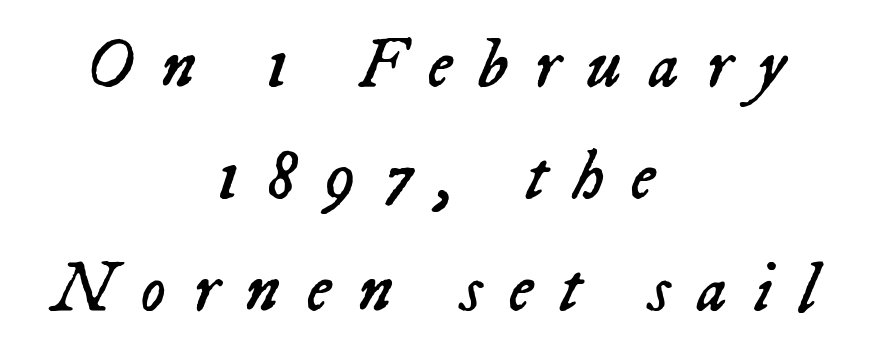
The image shows 71 px regular-weight type, italic (leaning right); set centered, normal line spacing (1.58x), unusually wide letter spacing (+0.37 em), not underlined; low stroke contrast and a medium x-height.
